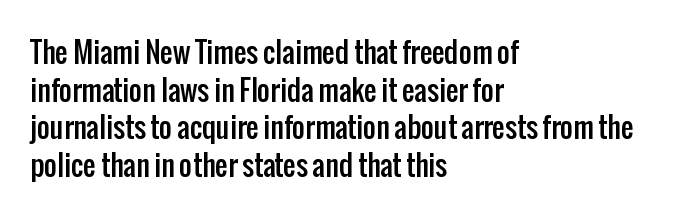
Check under the words: just untouched page. Rendered with straight, roman letterforms. Varying glyph widths throughout — classic text-font behaviour. Is this a sans? Yes — the strokes have no serifs.
